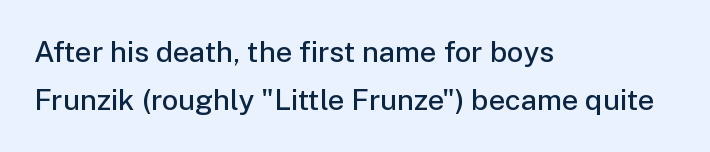
Q: Is the text bold? A: Semi-bold.
Q: Is the text italic (slanted)? A: No, it is upright.
Q: Is the typeface a serif or a sans-serif typeface? A: Sans-serif.
Q: Is the text underlined? A: No.
Q: How is the paragraph aligned? A: Left-aligned.
Q: Is the spacing between letters normal or unusually wide? A: Normal.
Q: Is the spacing between lines tight, normal or loose? A: Normal.
Q: Width (condensed, normal, or wide)? A: Normal.
Q: Stroke contrast? A: Low.
Q: x-height? A: Medium.
Q: Monospaced? A: No.
